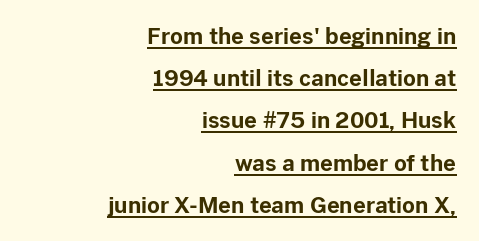
Nope, not italic — everything's standing straight. Does the weight exceed regular? Yes, all the way to bold. Is there an underline? Yes — a line sits under the letters. Line spacing here is loose. A typesetter would call this zero additional tracking. The paragraph shown leans on its right margin.
